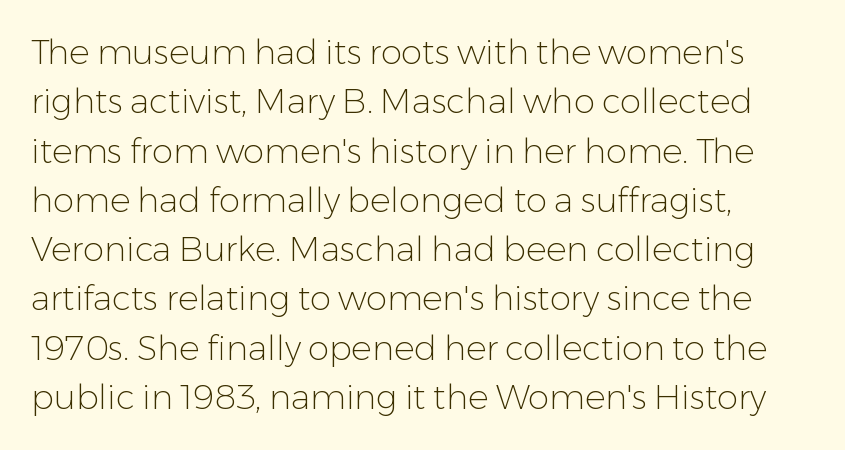
The image shows 34 px light sans-serif type, upright; set left-aligned, normal line spacing (1.45x), normal letter spacing, not underlined; low stroke contrast and a medium x-height.
